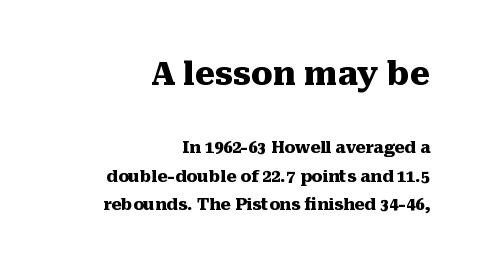
The image shows 32 px heavy serif type, upright; set right-aligned, line spacing 1.79x, normal letter spacing, not underlined; the first (top) block is 2.0x larger; medium stroke contrast and a medium x-height.
